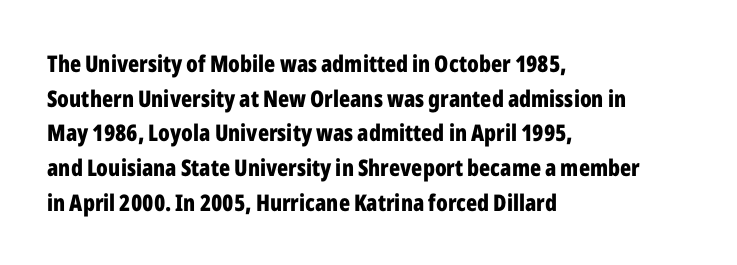
Every stem runs plumb, perpendicular to the baseline. The typesetting leans heavy: a genuine bold. Anything drawn beneath the words? Only blank space. The paragraph shown leans on its left margin. In terms of letterspacing, this is plain default setting. The space between consecutive lines is moderate.
